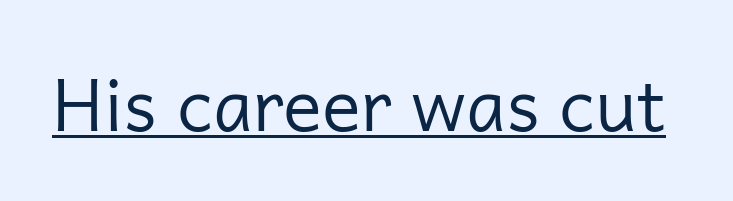
{"serif": "no", "italic": "no", "bold": "no", "weight": "regular", "width": "normal", "stroke_contrast": "low", "x_height": "medium", "monospaced": "no", "underline": "yes", "letter_spacing": "normal", "letter_spacing_em": 0.0, "glyph_px": 73}
